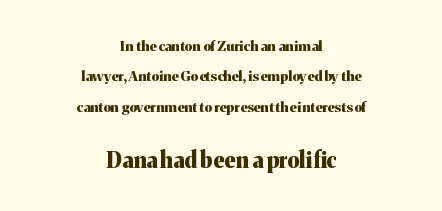
{"italic": "no", "bold": "yes", "underline": "no", "align": "center", "line_spacing": "loose", "line_spacing_ratio": 2.17, "letter_spacing": "normal", "letter_spacing_em": 0.0, "larger_block": "second", "size_ratio": 1.57, "glyph_px": 22}
